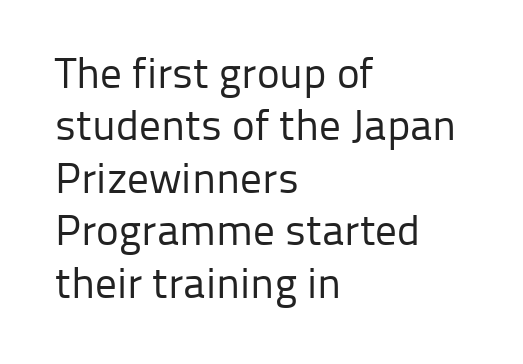
Q: Is the text bold? A: No.
Q: Is the text italic (slanted)? A: No, it is upright.
Q: Is the typeface a serif or a sans-serif typeface? A: Sans-serif.
Q: Is the text underlined? A: No.
Q: How is the paragraph aligned? A: Left-aligned.
Q: Is the spacing between letters normal or unusually wide? A: Normal.
Q: Width (condensed, normal, or wide)? A: Normal.
Q: Stroke contrast? A: Low.
Q: x-height? A: Medium.
Q: Monospaced? A: No.
